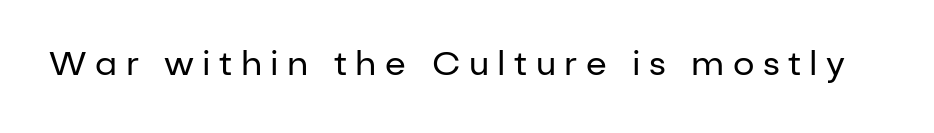
Unlike italic type, these characters show no tilt at all. The glyphs in this specimen are sans serif. The passage shown is typed in a proportional face where columns would drift. Quick note: underline off. Ink coverage per letter is moderate at most. The tracking jumps out immediately: characters are airy and widely separated.
